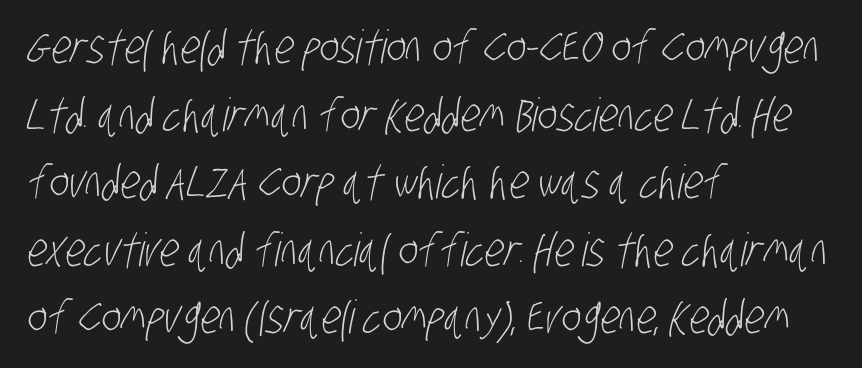
{"serif": "no", "bold": "no", "weight": "light", "width": "condensed", "stroke_contrast": "low", "x_height": "large", "monospaced": "no", "underline": "no", "align": "left", "line_spacing": "normal", "line_spacing_ratio": 1.47, "letter_spacing": "normal", "letter_spacing_em": 0.0, "glyph_px": 46}
